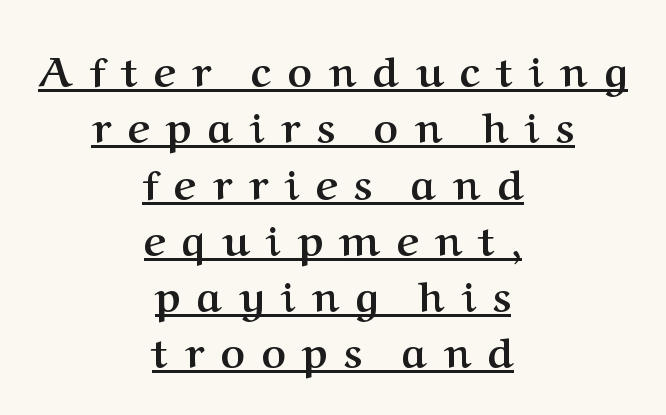
Q: Is the text bold? A: Yes.
Q: Is the text italic (slanted)? A: No, it is upright.
Q: Is the typeface a serif or a sans-serif typeface? A: Serif.
Q: Is the text underlined? A: Yes.
Q: How is the paragraph aligned? A: Centered.
Q: Is the spacing between letters normal or unusually wide? A: Unusually wide.
Q: Is the spacing between lines tight, normal or loose? A: Normal.
Q: Width (condensed, normal, or wide)? A: Normal.
Q: Stroke contrast? A: Medium.
Q: x-height? A: Medium.
Q: Monospaced? A: No.
